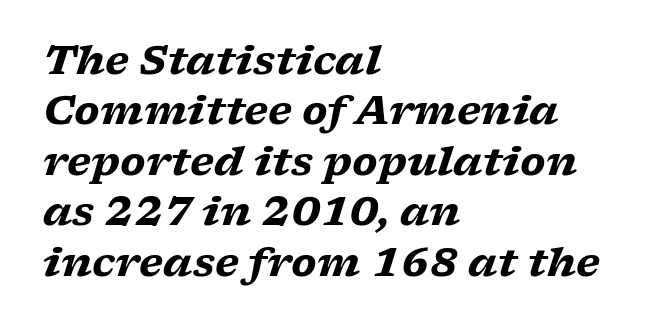
Q: Is the text bold? A: Yes.
Q: Is the text italic (slanted)? A: Yes, it leans right by about 17 degrees.
Q: Is the typeface a serif or a sans-serif typeface? A: Serif.
Q: Is the text underlined? A: No.
Q: How is the paragraph aligned? A: Left-aligned.
Q: Is the spacing between letters normal or unusually wide? A: Normal.
Q: Is the spacing between lines tight, normal or loose? A: Normal.
Q: Width (condensed, normal, or wide)? A: Wide.
Q: Stroke contrast? A: Low.
Q: x-height? A: Medium.
Q: Monospaced? A: No.
